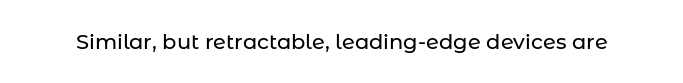
{"italic": "no", "underline": "no", "letter_spacing": "normal", "letter_spacing_em": 0.0, "glyph_px": 21}
